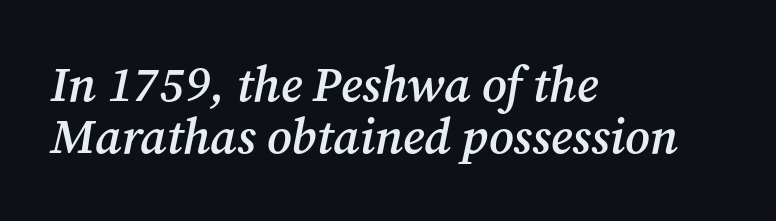
The image shows 49 px semibold serif type, italic (leaning right); set left-aligned, tight line spacing (1.07x), normal letter spacing, not underlined; medium stroke contrast and a medium x-height.
